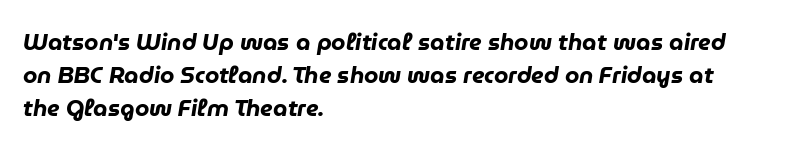
Typographic density is high because the face is bold. The typesetter chose a ragged-right arrangement here. Designer's note — italics engaged. Glyph-to-glyph distance matches everyday printed text.
